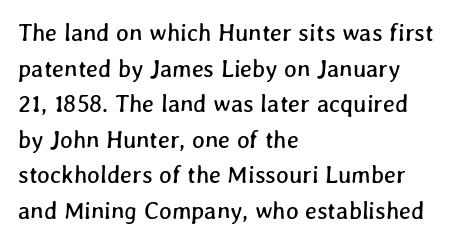
{"underline": "no", "align": "left", "line_spacing": "normal", "line_spacing_ratio": 1.48, "letter_spacing": "normal", "letter_spacing_em": 0.0, "glyph_px": 24}
